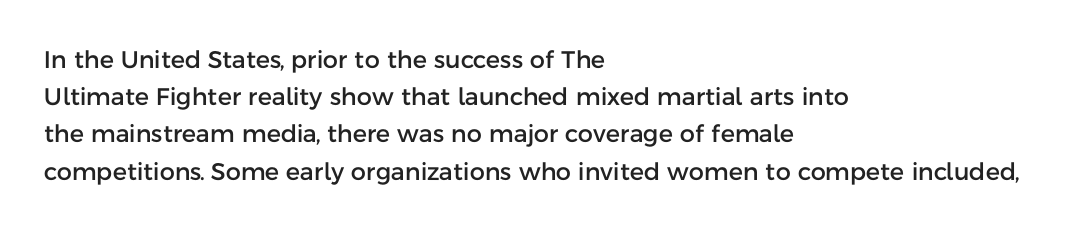
Q: Is the text italic (slanted)? A: No, it is upright.
Q: Is the text underlined? A: No.
Q: How is the paragraph aligned? A: Left-aligned.
Q: Is the spacing between letters normal or unusually wide? A: Normal.
Q: Is the spacing between lines tight, normal or loose? A: Normal.
